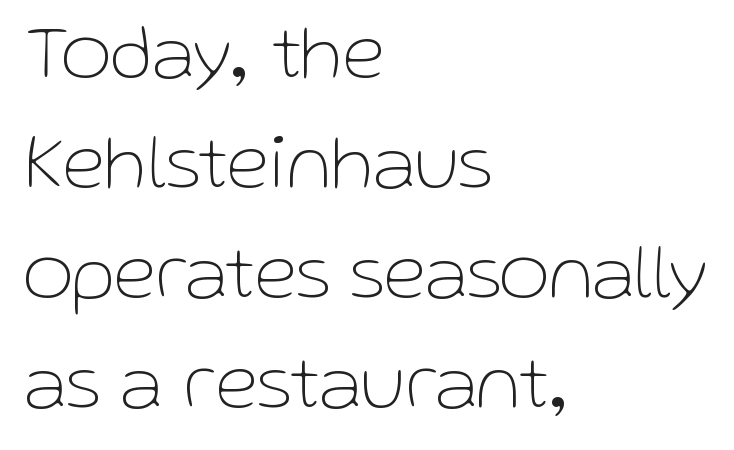
{"serif": "no", "italic": "no", "bold": "no", "weight": "thin", "width": "normal", "stroke_contrast": "low", "x_height": "medium", "monospaced": "no", "underline": "no", "align": "left", "line_spacing": "normal", "line_spacing_ratio": 1.41, "letter_spacing": "normal", "letter_spacing_em": 0.0, "glyph_px": 78}
